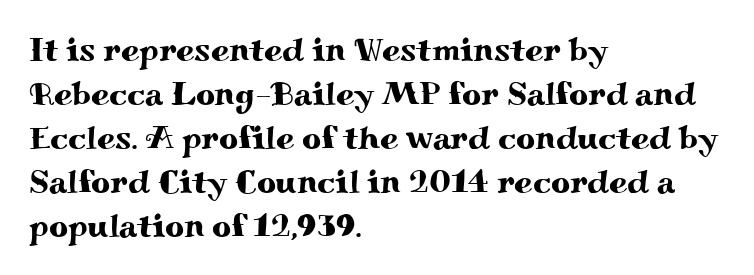
Italic: no, the glyphs are upright roman. Check where the strokes stop: tiny serifs finish them off. This rendering features lettering with no underline. Where is the straight margin? On the left. These lines are rendered in a variable-pitch font. A typesetter would call this zero additional tracking.
